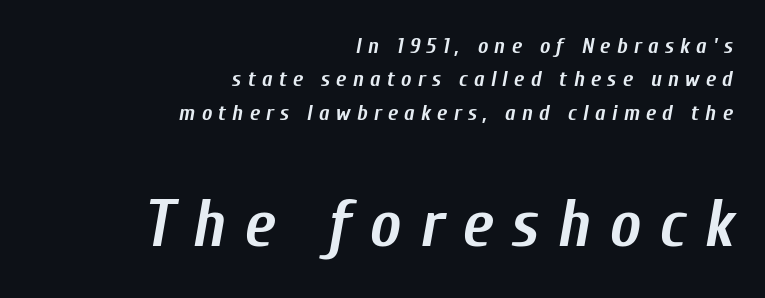
Q: Is the text bold? A: Yes.
Q: Is the text italic (slanted)? A: Yes, it leans right by about 10 degrees.
Q: Is the text underlined? A: No.
Q: How is the paragraph aligned? A: Right-aligned.
Q: Is the spacing between letters normal or unusually wide? A: Unusually wide.
Q: Is the spacing between lines tight, normal or loose? A: Normal.
Q: Which block of text is set in a larger size, the first (top) or the second (bottom)? A: The second (bottom) one.
Q: Width (condensed, normal, or wide)? A: Condensed.
Q: Stroke contrast? A: Low.
Q: x-height? A: Medium.
Q: Monospaced? A: No.
